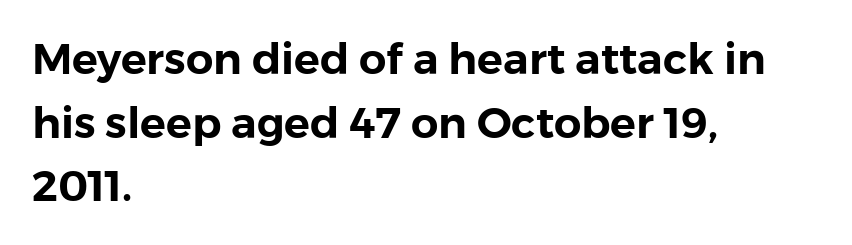
Are there feet on the stems? There aren't — it's a sans. Designer's note — italics off, roman on. A typesetter would call this leading conventional body-copy spacing. The baseline area is clear.
